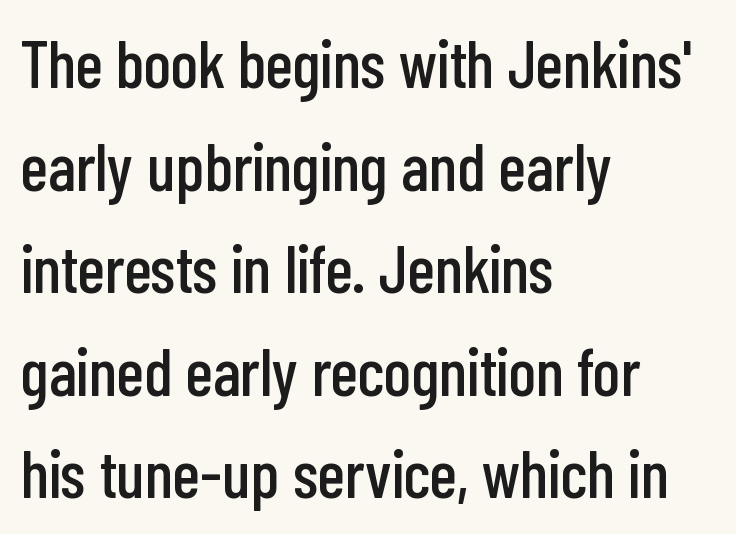
A clean baseline with only descenders dipping below it. These lines are rendered in a variable-pitch font. Unlike italic type, these characters show no tilt at all. A sans-serif font was chosen for this passage.
